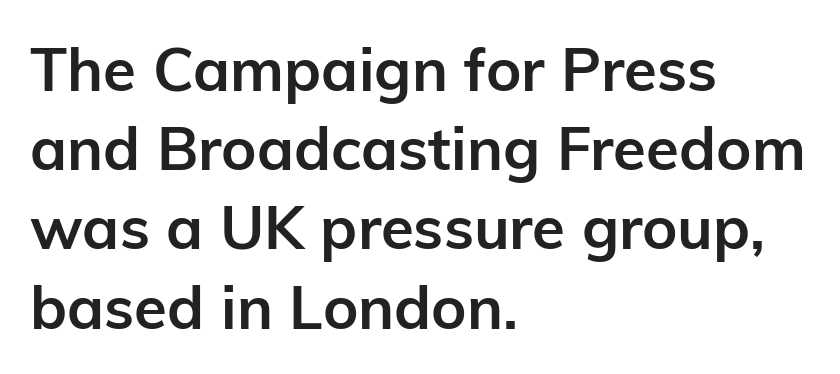
Q: Is the text bold? A: Yes.
Q: Is the text italic (slanted)? A: No, it is upright.
Q: Is the typeface a serif or a sans-serif typeface? A: Sans-serif.
Q: Is the text underlined? A: No.
Q: How is the paragraph aligned? A: Left-aligned.
Q: Is the spacing between letters normal or unusually wide? A: Normal.
Q: Is the spacing between lines tight, normal or loose? A: Normal.
Q: Width (condensed, normal, or wide)? A: Normal.
Q: Stroke contrast? A: Low.
Q: x-height? A: Medium.
Q: Monospaced? A: No.
